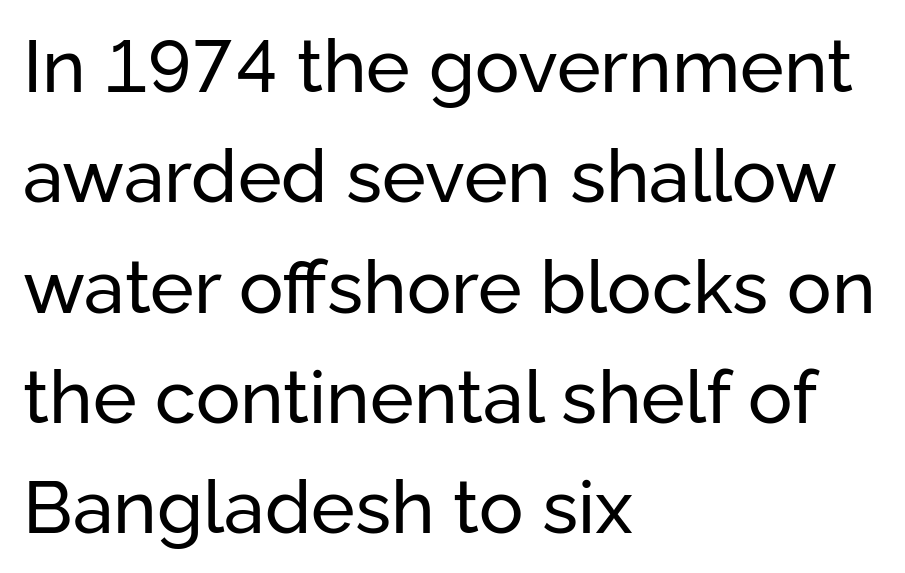
{"serif": "no", "italic": "no", "bold": "no", "weight": "regular", "width": "normal", "stroke_contrast": "low", "x_height": "medium", "monospaced": "no", "underline": "no", "align": "left", "line_spacing": "normal", "line_spacing_ratio": 1.49, "letter_spacing": "normal", "letter_spacing_em": 0.0, "glyph_px": 74}
